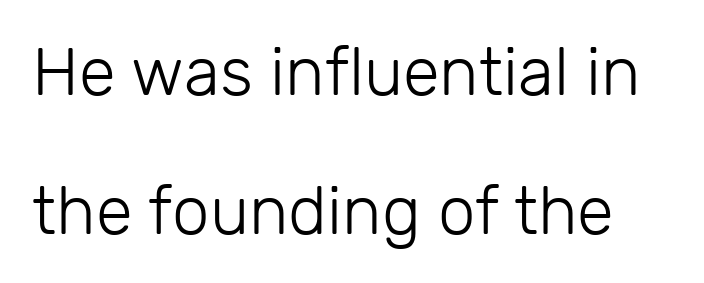
{"serif": "no", "italic": "no", "bold": "no", "weight": "light", "width": "normal", "stroke_contrast": "low", "x_height": "medium", "monospaced": "no", "underline": "no", "line_spacing": "loose", "line_spacing_ratio": 2.07, "letter_spacing": "normal", "letter_spacing_em": 0.0, "glyph_px": 67}
